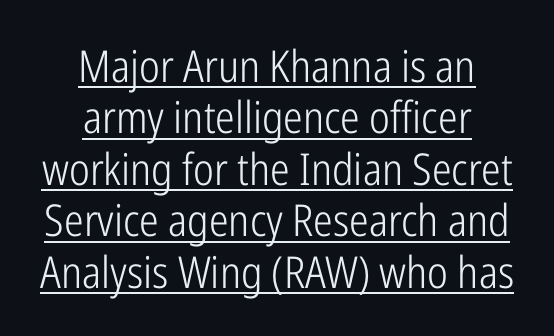
Q: Is the text bold? A: No.
Q: Is the text italic (slanted)? A: No, it is upright.
Q: Is the typeface a serif or a sans-serif typeface? A: Sans-serif.
Q: Is the text underlined? A: Yes.
Q: How is the paragraph aligned? A: Centered.
Q: Is the spacing between letters normal or unusually wide? A: Normal.
Q: Width (condensed, normal, or wide)? A: Condensed.
Q: Stroke contrast? A: Low.
Q: x-height? A: Medium.
Q: Monospaced? A: No.
